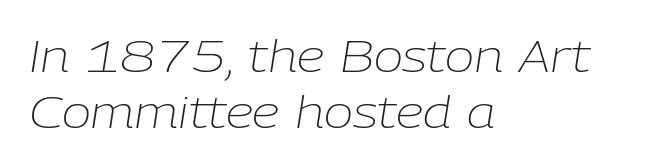
Q: Is the text bold? A: No.
Q: Is the text italic (slanted)? A: Yes, it leans right by about 9 degrees.
Q: Is the text underlined? A: No.
Q: How is the paragraph aligned? A: Left-aligned.
Q: Is the spacing between letters normal or unusually wide? A: Normal.
Q: Is the spacing between lines tight, normal or loose? A: Normal.
Q: Width (condensed, normal, or wide)? A: Normal.
Q: Stroke contrast? A: Low.
Q: x-height? A: Medium.
Q: Monospaced? A: No.
